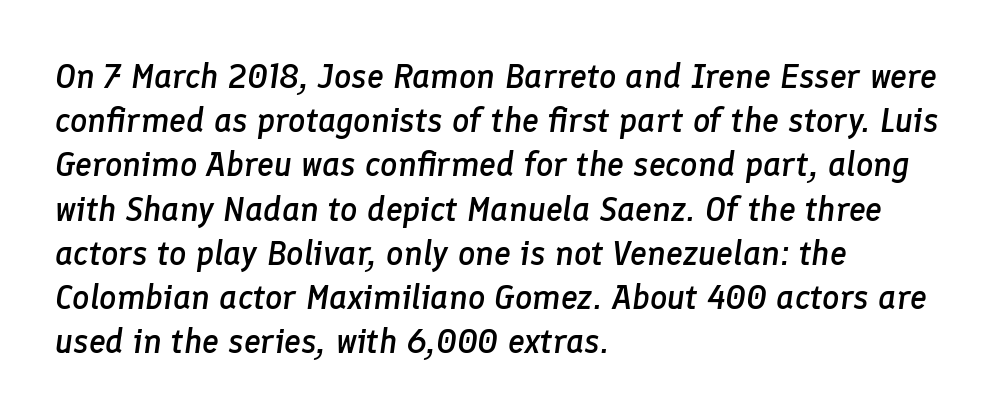
Q: Is the text bold? A: Semi-bold.
Q: Is the text italic (slanted)? A: Yes, it leans right by about 8 degrees.
Q: Is the text underlined? A: No.
Q: How is the paragraph aligned? A: Left-aligned.
Q: Is the spacing between letters normal or unusually wide? A: Normal.
Q: Is the spacing between lines tight, normal or loose? A: Normal.
Q: Width (condensed, normal, or wide)? A: Normal.
Q: Stroke contrast? A: Low.
Q: x-height? A: Medium.
Q: Monospaced? A: No.
